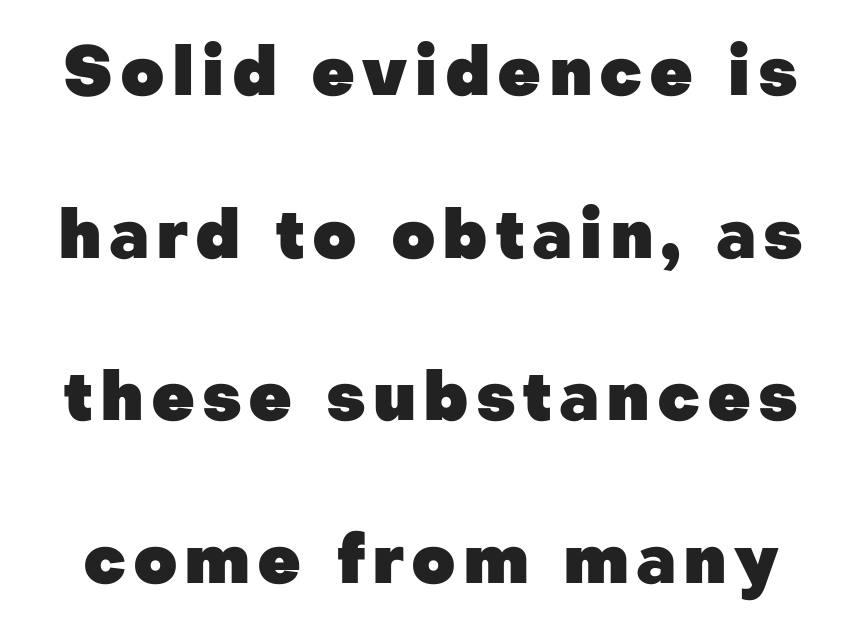
The rendering uses a large line-height, opening up the rows. Quick note: underline off. Here the designer chose a conventional face with non-uniform glyph widths. Compared with an ordinary text face, these strokes are far heavier — a full bold. The characters display no serif detailing; their extremities are plain.
